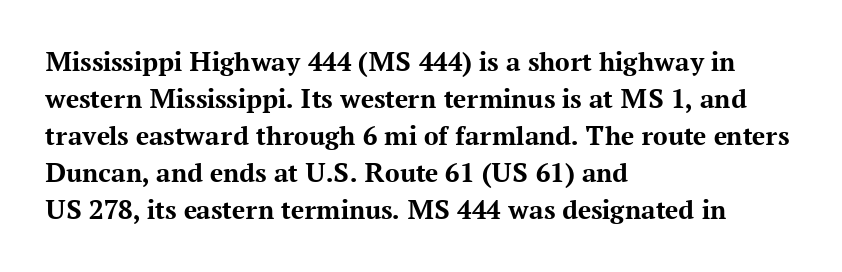
{"serif": "yes", "italic": "no", "bold": "yes", "weight": "bold", "width": "normal", "stroke_contrast": "medium", "x_height": "medium", "monospaced": "no", "underline": "no", "align": "left", "line_spacing": "normal", "line_spacing_ratio": 1.28, "letter_spacing": "normal", "letter_spacing_em": 0.0, "glyph_px": 29}
